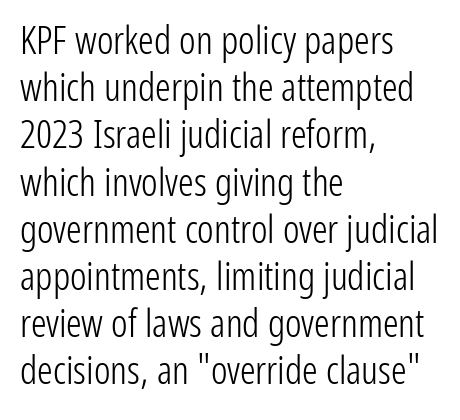
{"serif": "no", "italic": "no", "bold": "no", "weight": "light", "width": "condensed", "stroke_contrast": "low", "x_height": "medium", "monospaced": "no", "underline": "no", "align": "left", "line_spacing_ratio": 1.21, "letter_spacing": "normal", "letter_spacing_em": 0.0, "glyph_px": 39}
